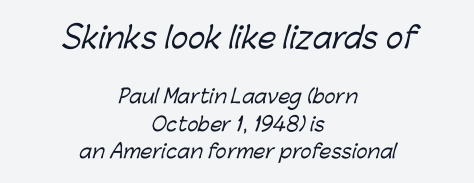
Q: Is the typeface a serif or a sans-serif typeface? A: Sans-serif.
Q: Is the text underlined? A: No.
Q: How is the paragraph aligned? A: Centered.
Q: Is the spacing between letters normal or unusually wide? A: Normal.
Q: Is the spacing between lines tight, normal or loose? A: Normal.
Q: Which block of text is set in a larger size, the first (top) or the second (bottom)? A: The first (top) one.
Q: Width (condensed, normal, or wide)? A: Normal.
Q: Stroke contrast? A: Low.
Q: x-height? A: Medium.
Q: Monospaced? A: No.
